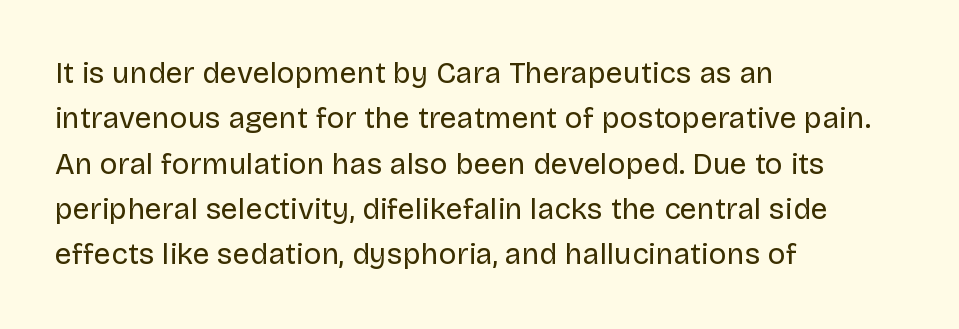
{"serif": "no", "italic": "no", "bold": "no", "weight": "regular", "width": "normal", "stroke_contrast": "low", "x_height": "large", "monospaced": "no", "underline": "no", "align": "left", "line_spacing": "normal", "line_spacing_ratio": 1.51, "letter_spacing": "normal", "letter_spacing_em": 0.0, "glyph_px": 30}
